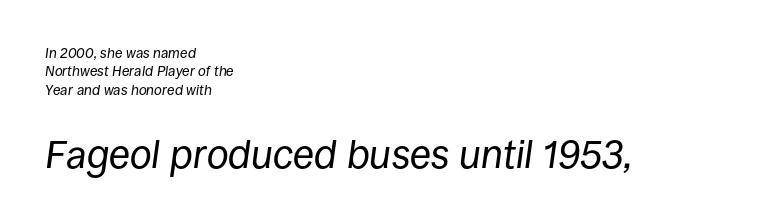
Q: Is the text bold? A: No.
Q: Is the text italic (slanted)? A: Yes, it leans right by about 8 degrees.
Q: Is the text underlined? A: No.
Q: How is the paragraph aligned? A: Left-aligned.
Q: Is the spacing between letters normal or unusually wide? A: Normal.
Q: Is the spacing between lines tight, normal or loose? A: Normal.
Q: Which block of text is set in a larger size, the first (top) or the second (bottom)? A: The second (bottom) one.
Q: Width (condensed, normal, or wide)? A: Normal.
Q: Stroke contrast? A: Low.
Q: x-height? A: Large.
Q: Monospaced? A: No.
